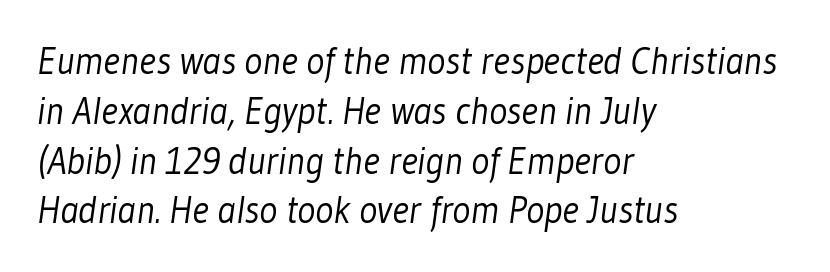
Q: Is the text bold? A: No.
Q: Is the typeface a serif or a sans-serif typeface? A: Sans-serif.
Q: Is the text underlined? A: No.
Q: How is the paragraph aligned? A: Left-aligned.
Q: Is the spacing between letters normal or unusually wide? A: Normal.
Q: Is the spacing between lines tight, normal or loose? A: Normal.
Q: Width (condensed, normal, or wide)? A: Condensed.
Q: Stroke contrast? A: Low.
Q: x-height? A: Medium.
Q: Monospaced? A: No.
